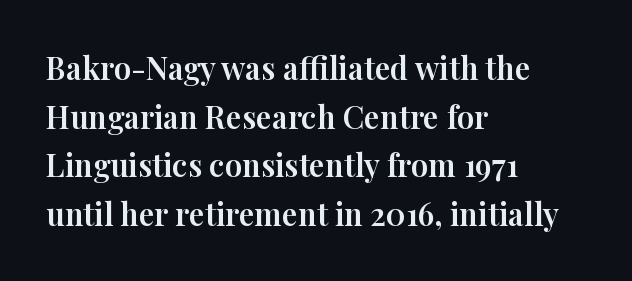
The image shows 31 px serif type, upright; set left-aligned, normal line spacing (1.57x), normal letter spacing, not underlined; high stroke contrast and a medium x-height.
